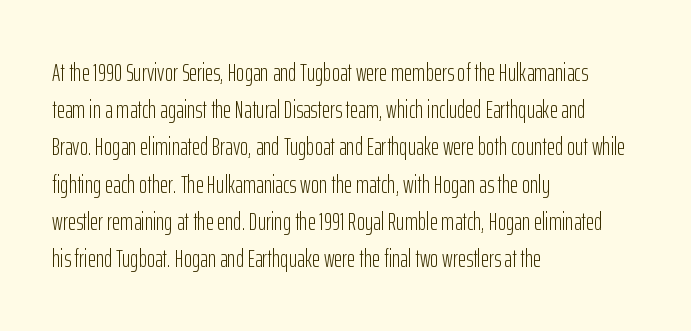
{"italic": "no", "bold": "no", "underline": "no", "align": "left", "line_spacing": "normal", "line_spacing_ratio": 1.49, "letter_spacing": "normal", "letter_spacing_em": 0.0, "glyph_px": 25}
